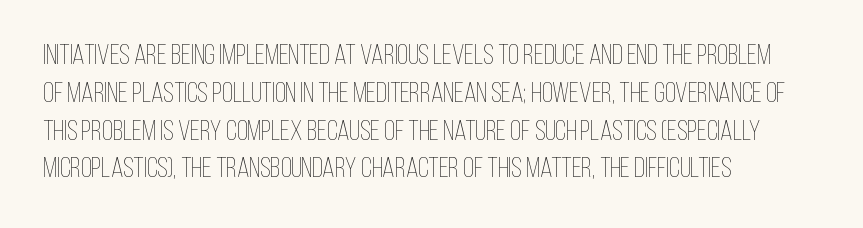
{"italic": "no", "bold": "no", "weight": "thin", "width": "condensed", "stroke_contrast": "low", "x_height": "large", "monospaced": "no", "underline": "no", "align": "left", "line_spacing": "normal", "line_spacing_ratio": 1.35, "letter_spacing": "normal", "letter_spacing_em": 0.0, "glyph_px": 28}
